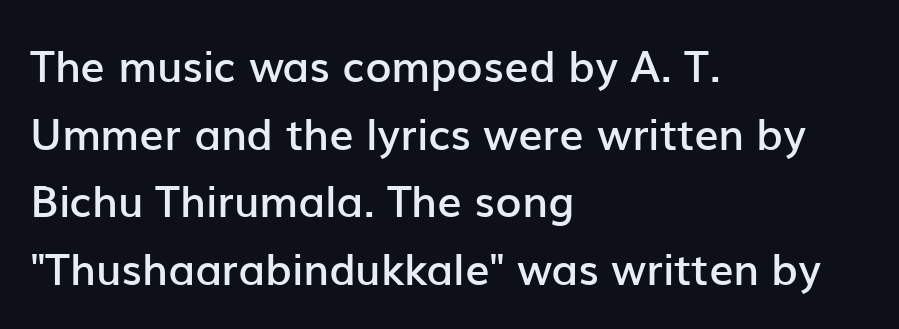
Looks like regular typesetting: each glyph gets only the width it needs. The space directly below the letters is spotless. Baseline-to-baseline distance is the conventional proportion of letter height. Caption: multi-line text, flush left, ragged right. Type style note: lacks serifs. A somewhat darkened texture: the type is semibold rather than bold.
